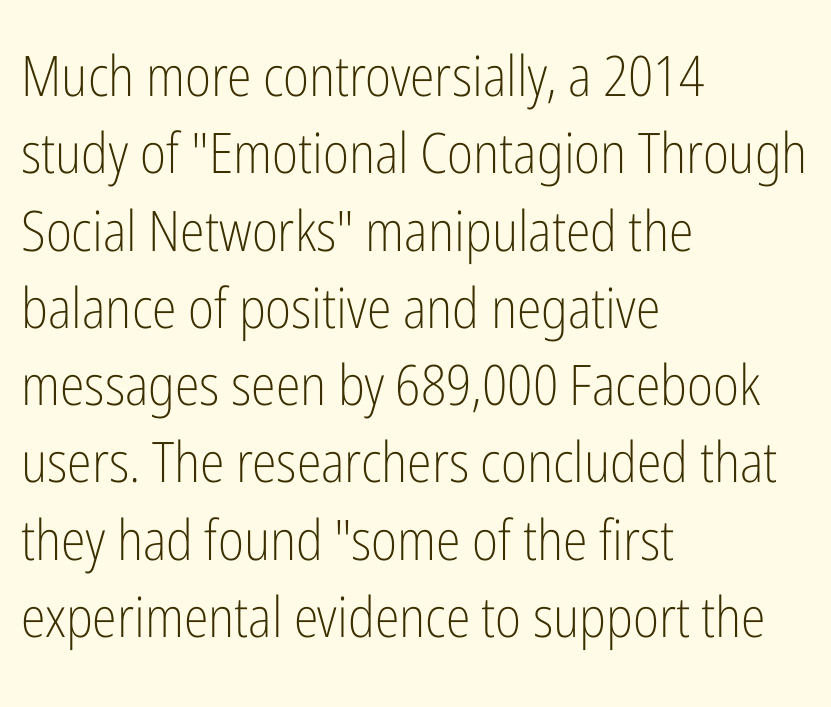
Q: Is the text bold? A: No.
Q: Is the text italic (slanted)? A: No, it is upright.
Q: Is the typeface a serif or a sans-serif typeface? A: Sans-serif.
Q: Is the text underlined? A: No.
Q: How is the paragraph aligned? A: Left-aligned.
Q: Is the spacing between letters normal or unusually wide? A: Normal.
Q: Is the spacing between lines tight, normal or loose? A: Normal.
Q: Width (condensed, normal, or wide)? A: Condensed.
Q: Stroke contrast? A: Low.
Q: x-height? A: Medium.
Q: Monospaced? A: No.
